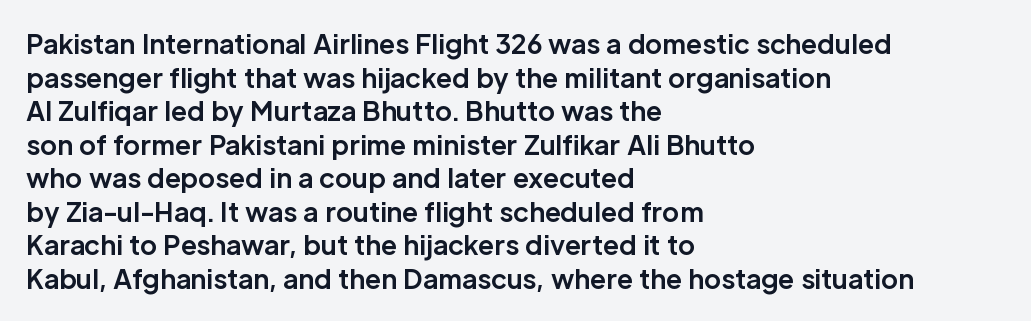
{"italic": "no", "bold": "yes", "underline": "no", "align": "left", "line_spacing": "normal", "line_spacing_ratio": 1.29, "letter_spacing": "normal", "letter_spacing_em": 0.0, "glyph_px": 26}
